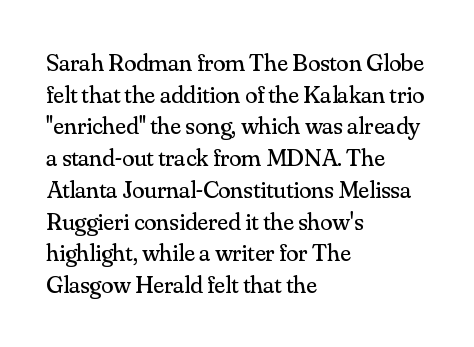
The image shows 25 px text type, upright; set left-aligned, normal line spacing (1.27x), normal letter spacing, not underlined.
